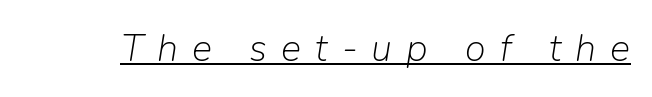
The image shows 38 px light type, italic (leaning right); set unusually wide letter spacing (+0.37 em), underlined; low stroke contrast and a medium x-height.
